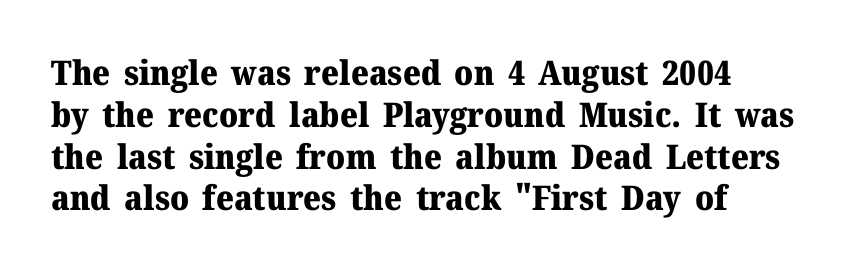
You could not count columns in this text — the font is proportionally spaced. Strong, thick strokes mark this as bold type. The gaps between neighbouring characters are ordinary and unremarkable. Check the space under the baseline: it is left empty. Short and long lines alike share a common starting point at left.
